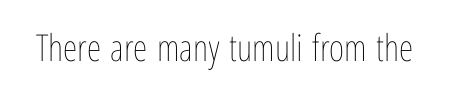
The image shows 37 px thin, condensed type, upright; set normal letter spacing, not underlined; low stroke contrast and a medium x-height.
